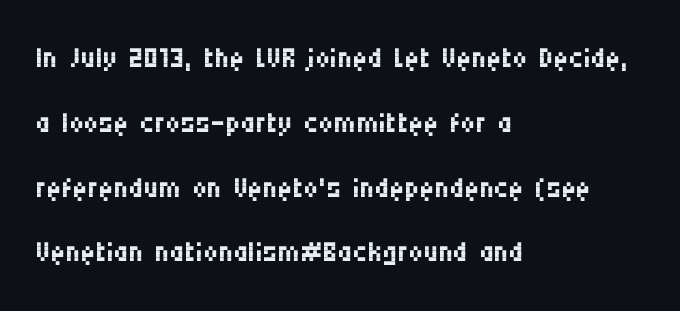
Q: Is the text bold? A: No.
Q: Is the text italic (slanted)? A: No, it is upright.
Q: Is the typeface a serif or a sans-serif typeface? A: Sans-serif.
Q: Is the text underlined? A: No.
Q: How is the paragraph aligned? A: Left-aligned.
Q: Is the spacing between letters normal or unusually wide? A: Normal.
Q: Is the spacing between lines tight, normal or loose? A: Normal.
Q: Width (condensed, normal, or wide)? A: Condensed.
Q: Stroke contrast? A: Medium.
Q: x-height? A: Large.
Q: Monospaced? A: No.
